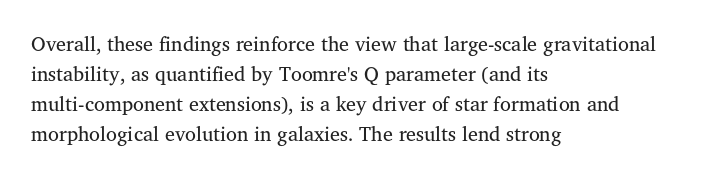
The image shows 20 px text type, upright; set left-aligned, normal line spacing (1.5x), normal letter spacing, not underlined.
